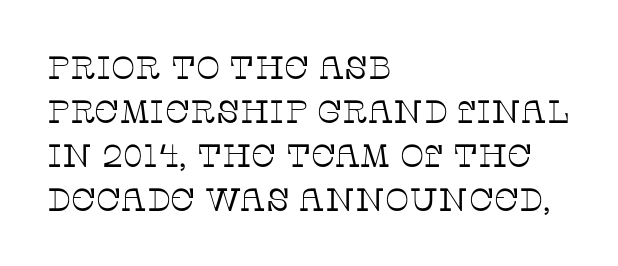
Line beginnings align vertically; line endings do not. These lines are rendered in a variable-pitch font. Has an underline been added? It has not. Vertical stems look standard width or narrower in stroke. The tracking reads as untouched default to a designer's eye.
